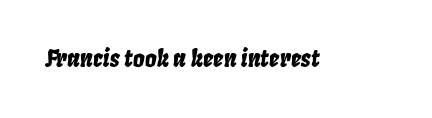
{"italic": "yes", "lean": "right", "slant_degrees": 8, "underline": "no", "letter_spacing": "normal", "letter_spacing_em": 0.0, "glyph_px": 23}
